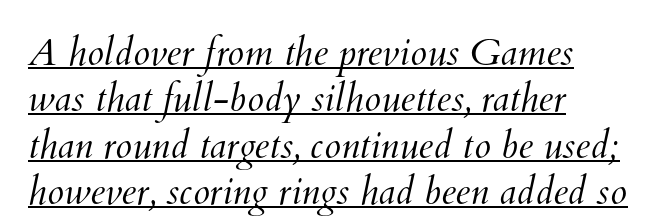
Q: Is the text bold? A: No.
Q: Is the text underlined? A: Yes.
Q: How is the paragraph aligned? A: Left-aligned.
Q: Is the spacing between letters normal or unusually wide? A: Normal.
Q: Width (condensed, normal, or wide)? A: Normal.
Q: Stroke contrast? A: Medium.
Q: x-height? A: Small.
Q: Monospaced? A: No.
